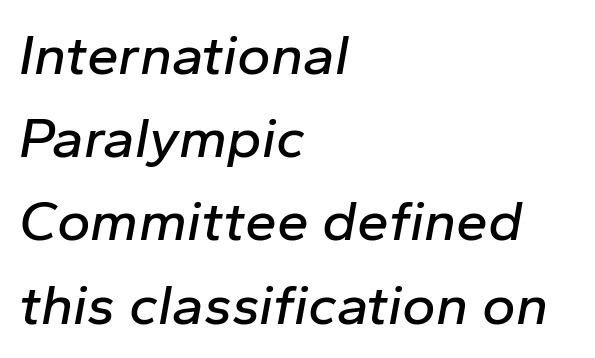
Tracking value appears to be zero — textbook default spacing. When letters slant like this, we call the style italic. Decoration check: the copy has no underline. Is this a fixed-width face? No — the glyphs have proportional, varying widths.
